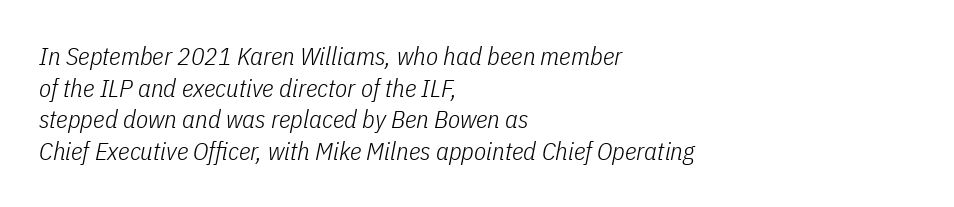
Honestly, the letter spacing is just normal — you wouldn't notice it. Notice how the stems are inclined rather than vertical — that's the hallmark of italics. Quick note: underline off. Typeset ragged right — the left edge is the straight one.
